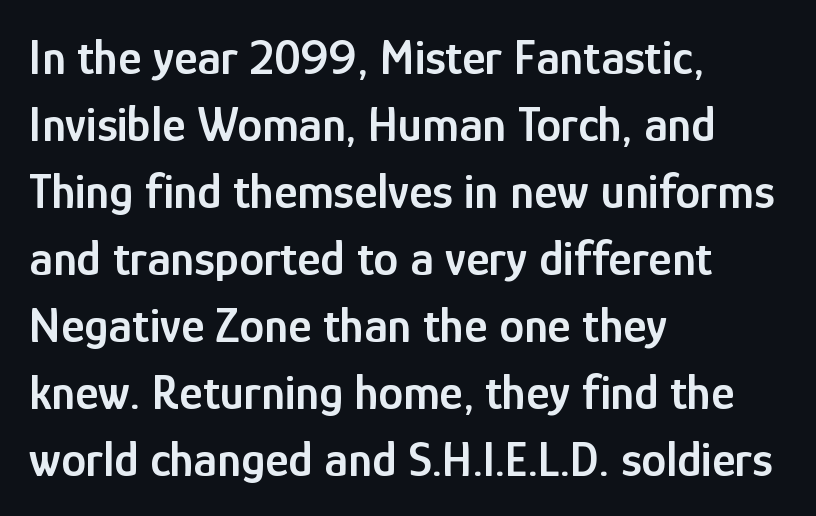
Q: Is the text bold? A: Semi-bold.
Q: Is the text italic (slanted)? A: No, it is upright.
Q: Is the typeface a serif or a sans-serif typeface? A: Sans-serif.
Q: Is the text underlined? A: No.
Q: How is the paragraph aligned? A: Left-aligned.
Q: Is the spacing between letters normal or unusually wide? A: Normal.
Q: Is the spacing between lines tight, normal or loose? A: Normal.
Q: Width (condensed, normal, or wide)? A: Condensed.
Q: Stroke contrast? A: Low.
Q: x-height? A: Medium.
Q: Monospaced? A: No.
